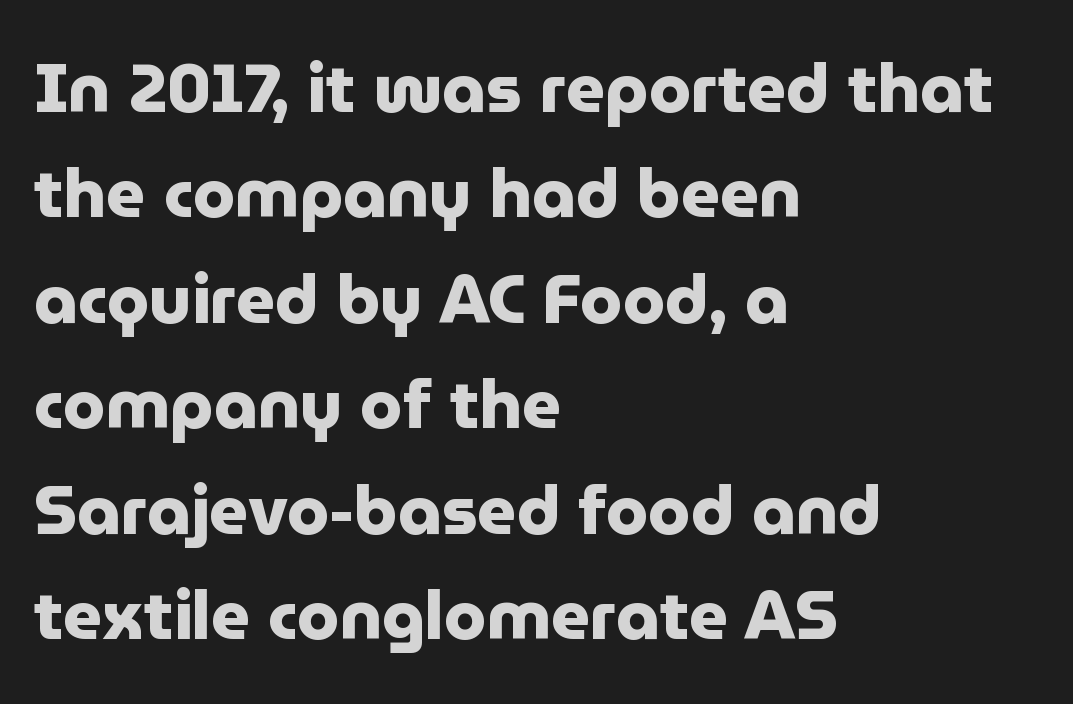
{"serif": "no", "italic": "no", "bold": "yes", "weight": "heavy", "width": "normal", "stroke_contrast": "low", "x_height": "medium", "monospaced": "no", "underline": "no", "align": "left", "line_spacing": "normal", "line_spacing_ratio": 1.55, "letter_spacing": "normal", "letter_spacing_em": 0.0, "glyph_px": 68}
